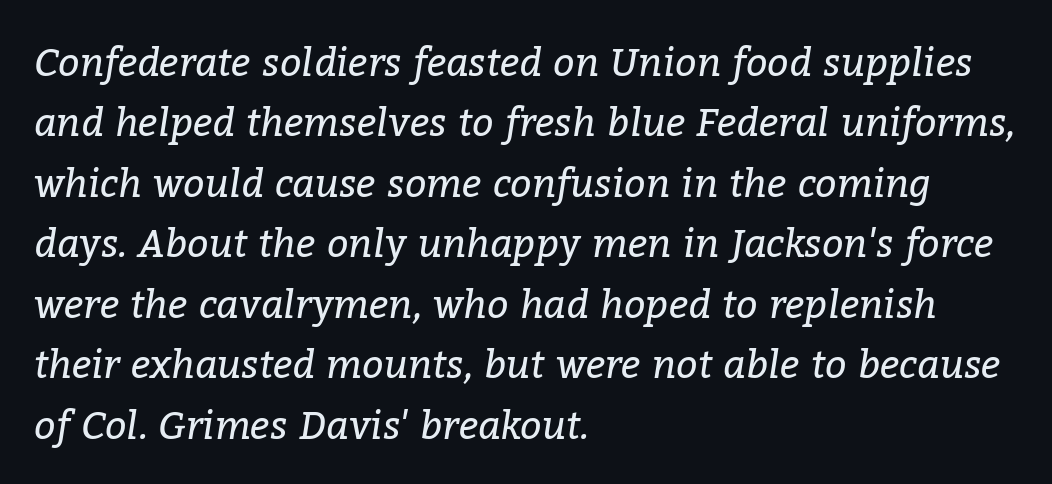
The image shows 38 px regular-weight serif type, italic (leaning right); set left-aligned, normal line spacing (1.59x), normal letter spacing, not underlined; low stroke contrast and a medium x-height.
